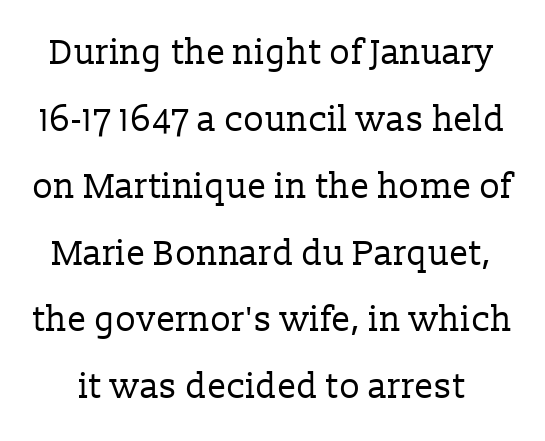
Q: Is the text bold? A: No.
Q: Is the text italic (slanted)? A: No, it is upright.
Q: Is the typeface a serif or a sans-serif typeface? A: Serif.
Q: Is the text underlined? A: No.
Q: Is the spacing between letters normal or unusually wide? A: Normal.
Q: Is the spacing between lines tight, normal or loose? A: Loose.
Q: Width (condensed, normal, or wide)? A: Normal.
Q: Stroke contrast? A: Low.
Q: x-height? A: Medium.
Q: Monospaced? A: No.
